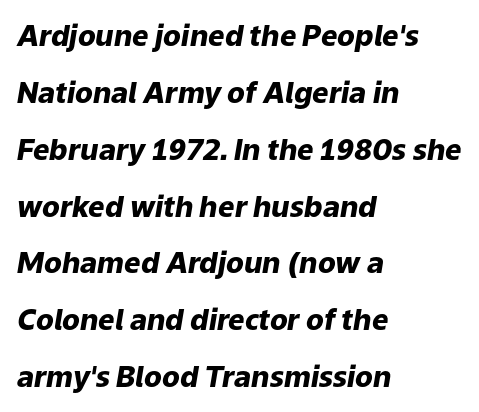
The image shows 29 px heavy type, italic (leaning right); set left-aligned, loose line spacing (1.96x), normal letter spacing, not underlined; low stroke contrast and a medium x-height.
